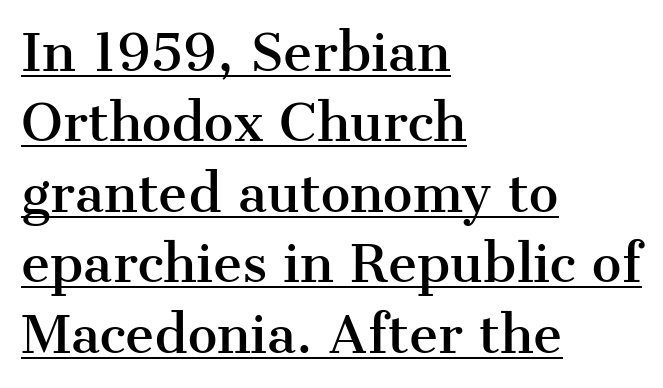
The image shows 50 px serif type, upright; set left-aligned, normal line spacing (1.41x), normal letter spacing, underlined; medium stroke contrast and a medium x-height.
